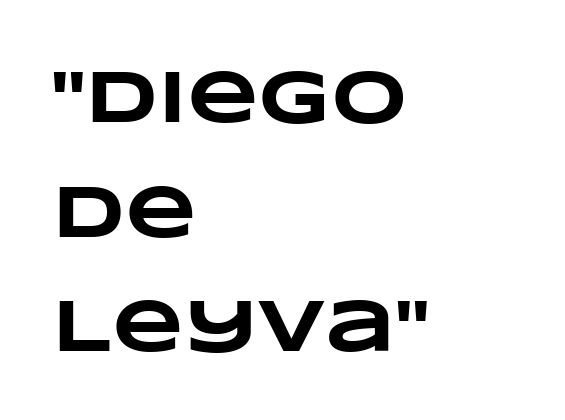
Q: Is the text bold? A: Yes.
Q: Is the text underlined? A: No.
Q: How is the paragraph aligned? A: Left-aligned.
Q: Is the spacing between letters normal or unusually wide? A: Normal.
Q: Is the spacing between lines tight, normal or loose? A: Normal.
Q: Width (condensed, normal, or wide)? A: Wide.
Q: Stroke contrast? A: Low.
Q: x-height? A: Large.
Q: Monospaced? A: No.
